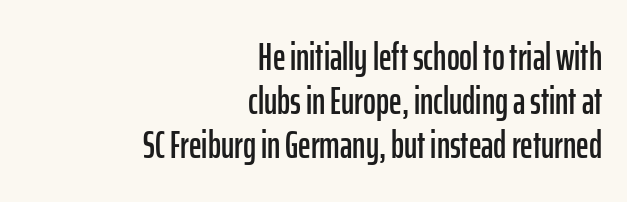
There is no visible air inserted between adjacent glyphs. This block would grow much taller if given ordinary leading; it's compressed now. Descenders are the only things crossing below the line. No italicization has been applied; the sample stays upright. These lines are rendered in a variable-pitch font. The letters carry no serifs — their stems end cleanly without finishing strokes.
